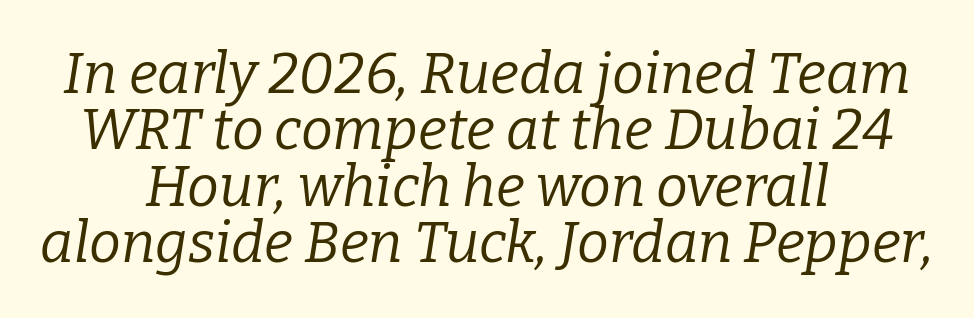
A typesetter would call this proportional, since set widths differ per character. Is this a sans? No — the strokes have serifs. On a weight scale, this lands at 450 or below. Horizontal alignment here is central, giving a formal, balanced look.
